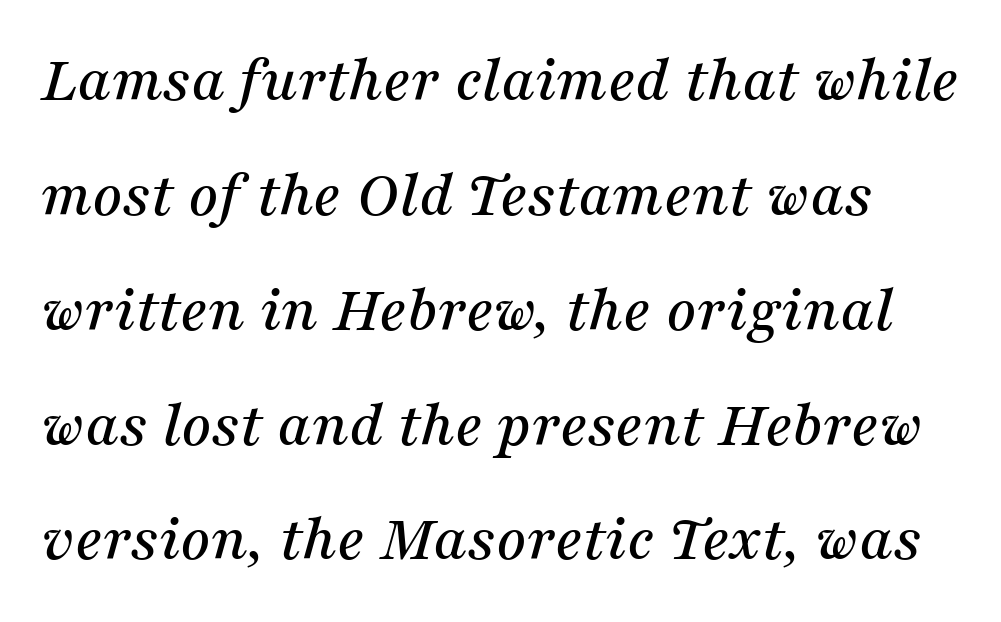
Q: Is the text italic (slanted)? A: Yes, it leans right by about 16 degrees.
Q: Is the typeface a serif or a sans-serif typeface? A: Serif.
Q: Is the text underlined? A: No.
Q: Is the spacing between letters normal or unusually wide? A: Normal.
Q: Width (condensed, normal, or wide)? A: Normal.
Q: Stroke contrast? A: Medium.
Q: x-height? A: Medium.
Q: Monospaced? A: No.
